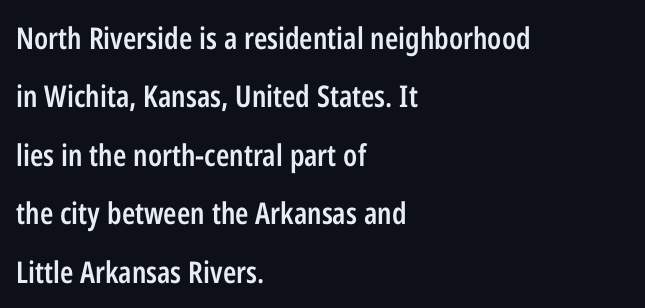
How are the letters spaced? Ordinarily, with no added tracking. You can tell it's not italic because the verticals are truly vertical. How heavy is the stroke? Medium-heavy — a semibold, shy of bold. You could not count columns in this text — the font is proportionally spaced. Visually the block forms a straight wall on the left and a jagged coastline on the right.
